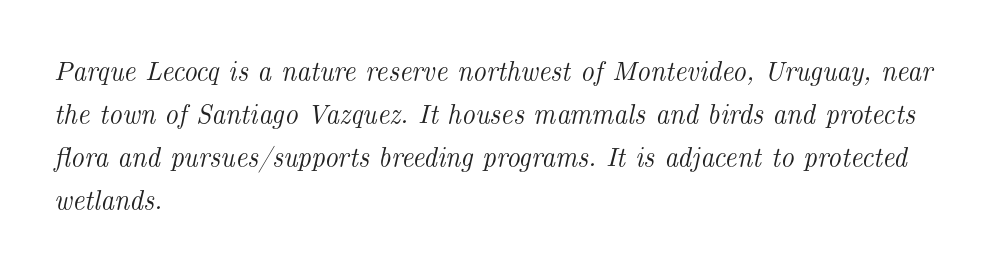
{"italic": "yes", "lean": "right", "slant_degrees": 14, "underline": "no", "align": "left", "line_spacing": "normal", "line_spacing_ratio": 1.59, "letter_spacing": "normal", "letter_spacing_em": 0.0, "glyph_px": 27}
